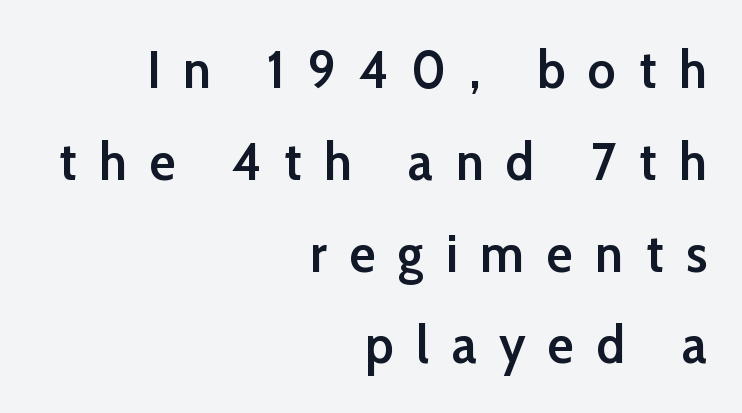
Nope, not italic — everything's standing straight. Classification — sans serif. The foot of each line stays bare and open. The glyphs have the mass of a demibold cut, below bold. The passage shown is typed in a proportional face where columns would drift. One glance says typical: line gaps are just what's usual.
